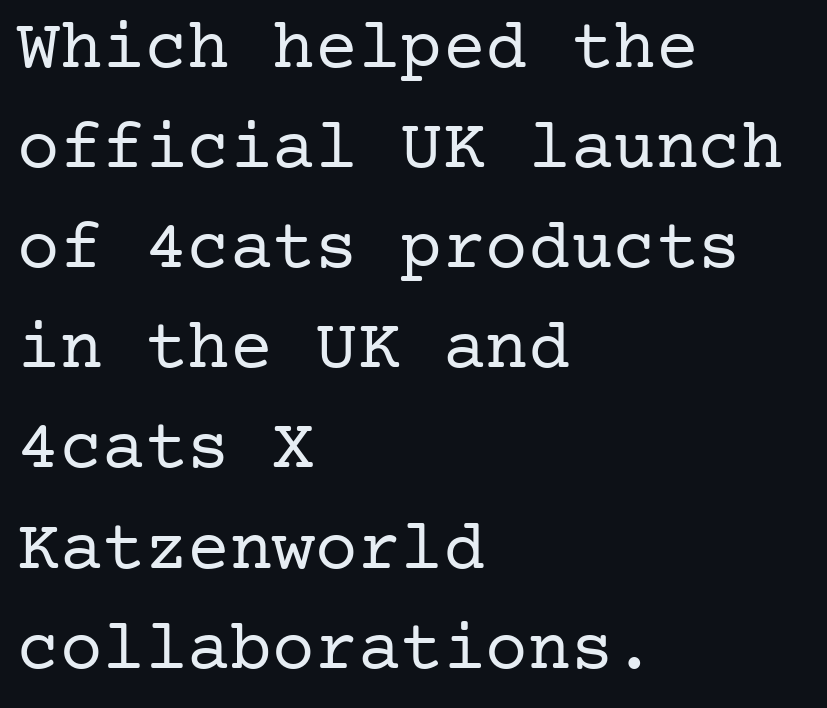
The image shows 71 px regular-weight serif type, upright; set left-aligned, normal line spacing (1.41x), normal letter spacing, not underlined; low stroke contrast and a medium x-height.
